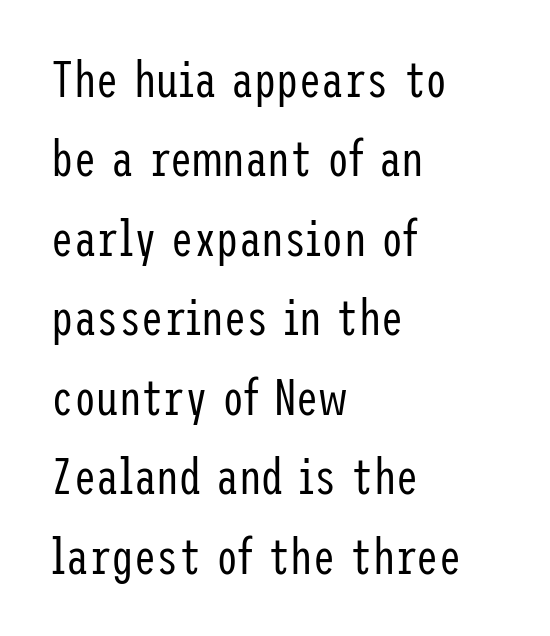
Q: Is the text bold? A: No.
Q: Is the text italic (slanted)? A: No, it is upright.
Q: Is the typeface a serif or a sans-serif typeface? A: Sans-serif.
Q: Is the text underlined? A: No.
Q: How is the paragraph aligned? A: Left-aligned.
Q: Is the spacing between letters normal or unusually wide? A: Normal.
Q: Is the spacing between lines tight, normal or loose? A: Normal.
Q: Width (condensed, normal, or wide)? A: Condensed.
Q: Stroke contrast? A: Low.
Q: x-height? A: Medium.
